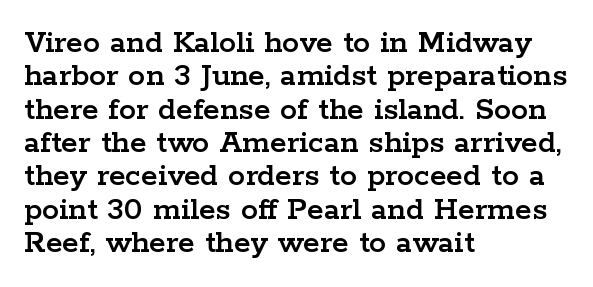
Plain, unruled lines of type. Line spacing here is tight. You could call the tracking neutral — neither tight nor loose. Spacing verdict: proportional, widths tailored to each character. These lines are set flush left with a ragged right edge. Is there any slant? The stems are plumb.
